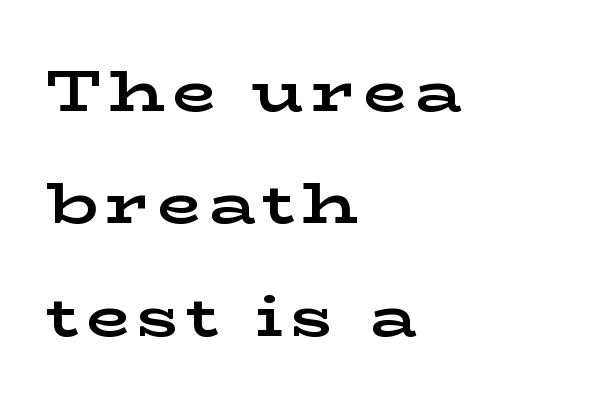
Q: Is the text bold? A: Yes.
Q: Is the text italic (slanted)? A: No, it is upright.
Q: Is the typeface a serif or a sans-serif typeface? A: Serif.
Q: Is the text underlined? A: No.
Q: How is the paragraph aligned? A: Left-aligned.
Q: Is the spacing between lines tight, normal or loose? A: Loose.
Q: Width (condensed, normal, or wide)? A: Wide.
Q: Stroke contrast? A: Low.
Q: x-height? A: Medium.
Q: Monospaced? A: No.
